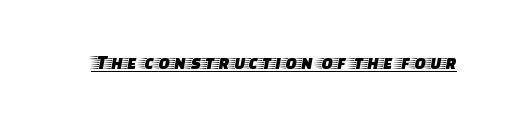
Students, note that the glyphs here touch the page at normal intervals. Does a line run under the words? Yes, clearly.
